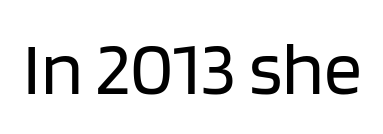
The image shows 76 px regular-weight sans-serif type, upright; set normal letter spacing, not underlined; low stroke contrast and a large x-height.
